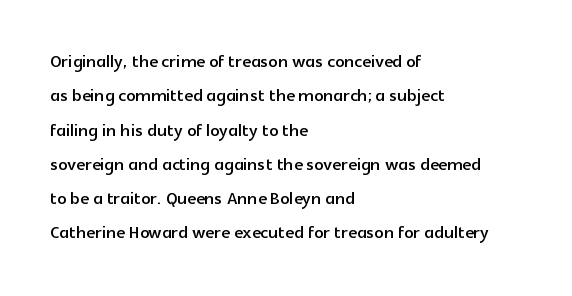
The image shows 23 px text type, upright; set left-aligned, normal line spacing (1.49x), normal letter spacing, not underlined.
